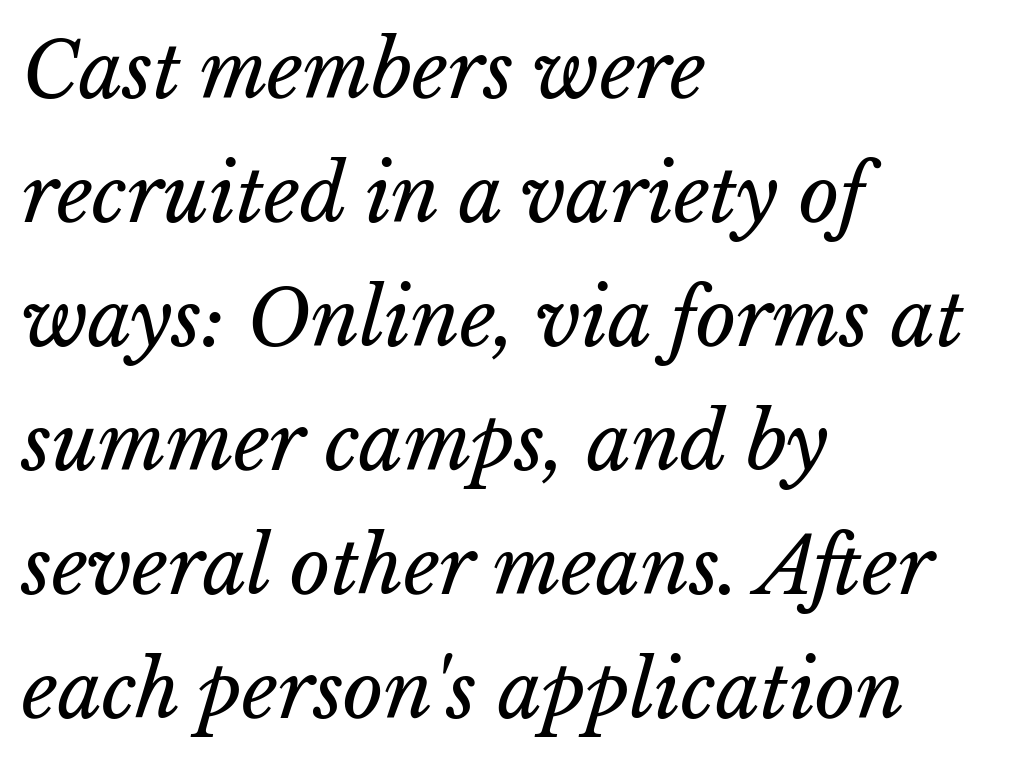
The image shows 78 px regular-weight type; set left-aligned, normal line spacing (1.59x), normal letter spacing, not underlined; low stroke contrast and a medium x-height.
